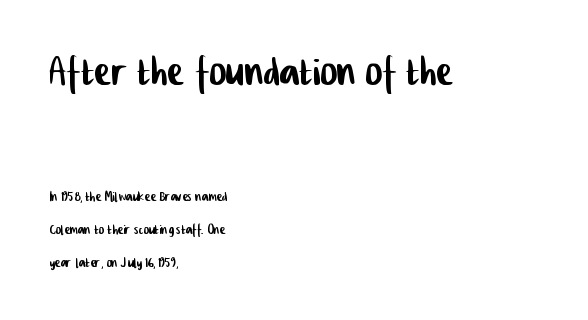
{"serif": "no", "width": "condensed", "stroke_contrast": "low", "x_height": "medium", "monospaced": "no", "underline": "no", "align": "left", "line_spacing": "loose", "line_spacing_ratio": 1.94, "letter_spacing": "normal", "letter_spacing_em": 0.0, "larger_block": "first", "size_ratio": 3.0, "glyph_px": 51}
